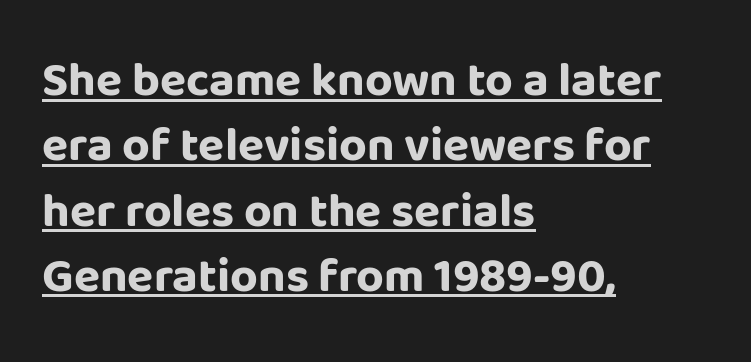
The image shows 48 px bold sans-serif type, upright; set left-aligned, normal line spacing (1.36x), normal letter spacing, underlined; low stroke contrast and a large x-height.
